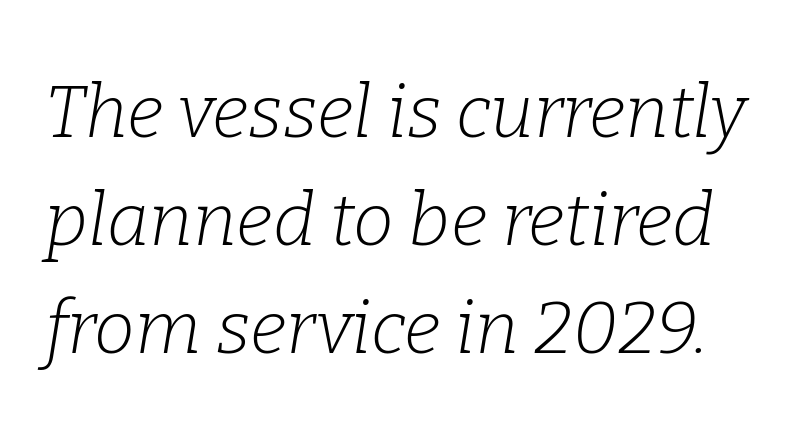
Q: Is the text bold? A: No.
Q: Is the text italic (slanted)? A: Yes, it leans right by about 9 degrees.
Q: Is the typeface a serif or a sans-serif typeface? A: Serif.
Q: Is the text underlined? A: No.
Q: Is the spacing between letters normal or unusually wide? A: Normal.
Q: Is the spacing between lines tight, normal or loose? A: Normal.
Q: Width (condensed, normal, or wide)? A: Normal.
Q: Stroke contrast? A: Low.
Q: x-height? A: Medium.
Q: Monospaced? A: No.
